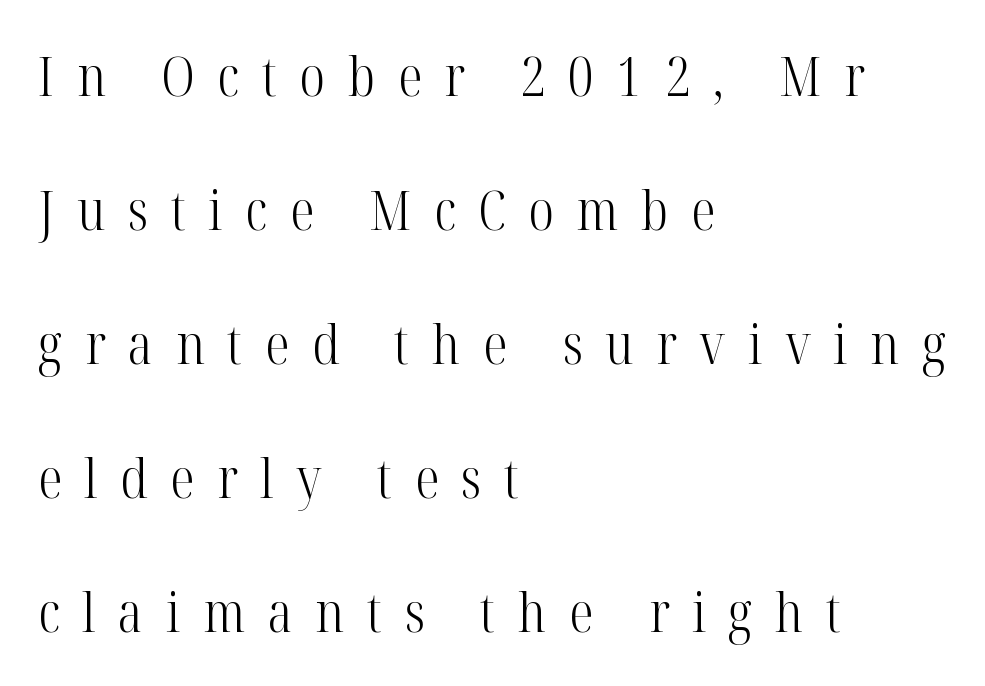
{"serif": "yes", "italic": "no", "bold": "no", "weight": "light", "width": "condensed", "stroke_contrast": "high", "x_height": "medium", "monospaced": "no", "underline": "no", "align": "left", "line_spacing": "loose", "line_spacing_ratio": 2.48, "letter_spacing": "wide", "letter_spacing_em": 0.42, "glyph_px": 54}
